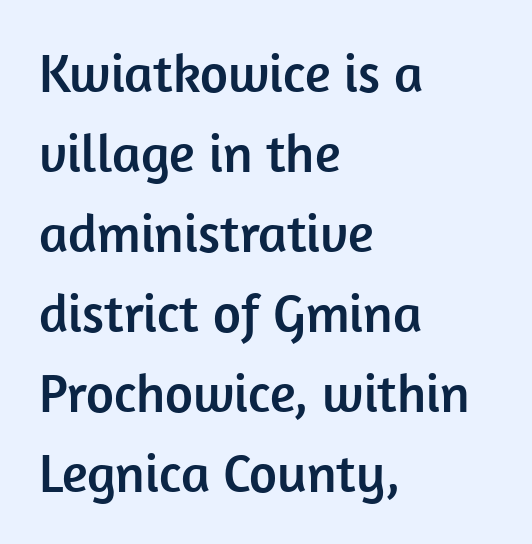
The image shows 54 px sans-serif type, upright; set left-aligned, normal line spacing (1.48x), normal letter spacing, not underlined; low stroke contrast and a medium x-height.
